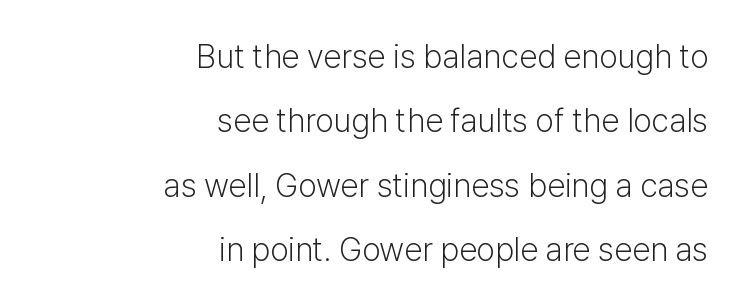
Each row of text sits above clean, open space. Stroke thickness stays within the range of a standard reading face or lighter. These lines are rendered in a variable-pitch font. The typography opts for an upright posture over an oblique one.
